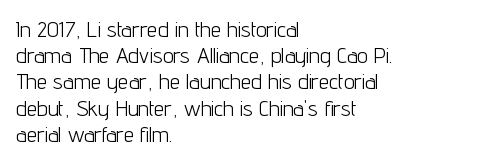
The image shows 21 px text type, upright; set left-aligned, normal line spacing (1.25x), normal letter spacing, not underlined.
